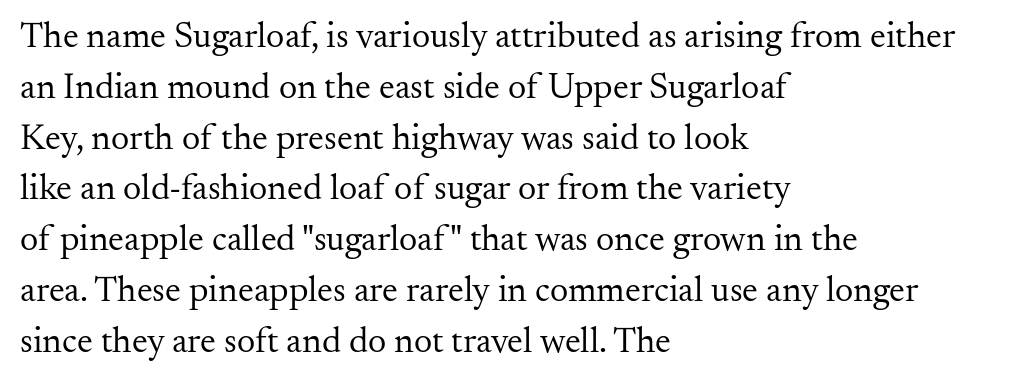
The image shows 36 px regular-weight serif type, upright; set left-aligned, normal line spacing (1.41x), normal letter spacing, not underlined; medium stroke contrast and a small x-height.
